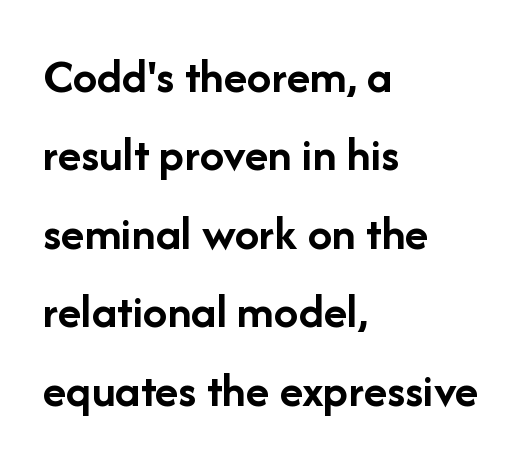
These lines were composed using upright roman letters. Characters follow at the spacing the type designer built in. The words here are not underlined. Horizontal bands of white between lines are of average thickness. Its strokes are broad and dark, the hallmark of bold type.
